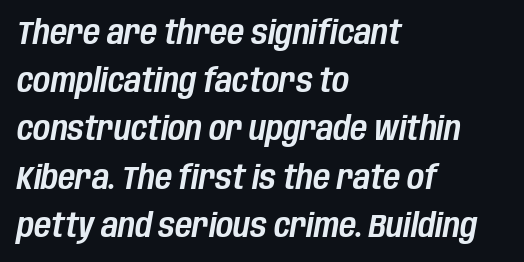
The image shows 33 px condensed type, italic (leaning right); set left-aligned, normal line spacing (1.46x), normal letter spacing, not underlined; low stroke contrast and a large x-height.
